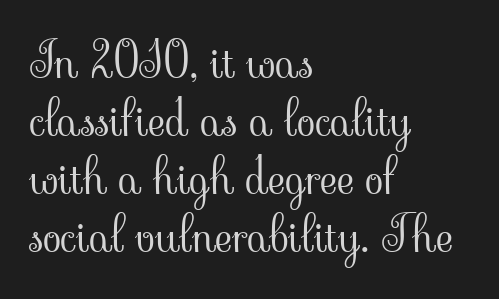
Q: Is the text bold? A: No.
Q: Is the text italic (slanted)? A: No, it is upright.
Q: Is the typeface a serif or a sans-serif typeface? A: Serif.
Q: Is the text underlined? A: No.
Q: How is the paragraph aligned? A: Left-aligned.
Q: Is the spacing between letters normal or unusually wide? A: Normal.
Q: Width (condensed, normal, or wide)? A: Normal.
Q: Stroke contrast? A: Low.
Q: x-height? A: Small.
Q: Monospaced? A: No.
